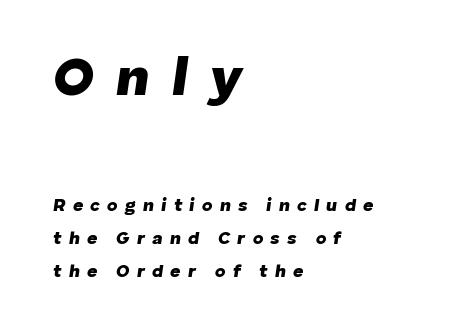
In this sample the first text group is rendered at the bigger scale. Between one letter and the next there's a generous, obvious gap. Spacing verdict: proportional, widths tailored to each character. Horizontal alignment here is leftward, the default for most running prose. An italicized treatment has been applied to the whole sample. Letters rest on an invisible, unmarked baseline.
